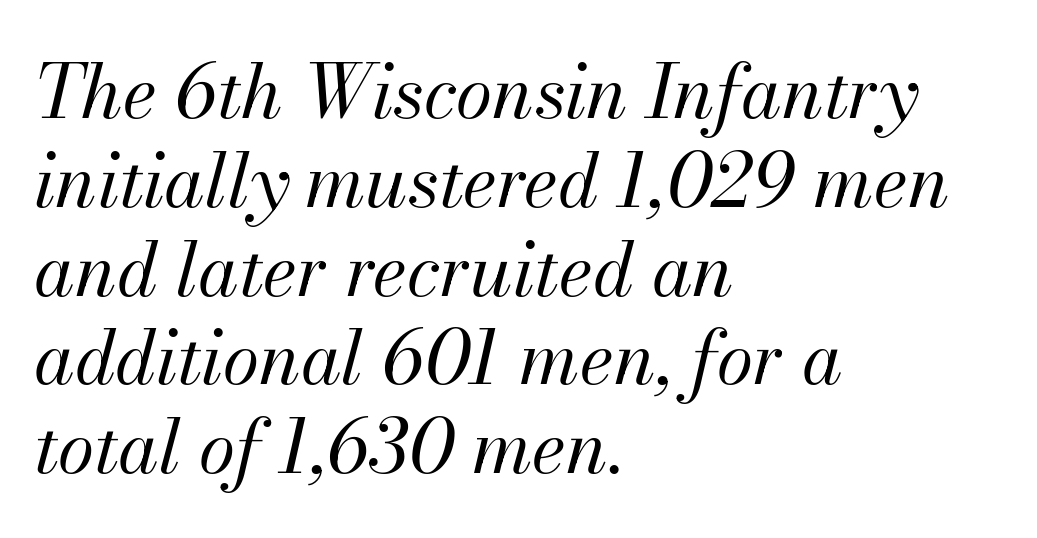
{"italic": "yes", "lean": "right", "slant_degrees": 13, "bold": "no", "weight": "regular", "width": "normal", "stroke_contrast": "medium", "x_height": "small", "monospaced": "no", "underline": "no", "align": "left", "line_spacing_ratio": 1.2, "letter_spacing": "normal", "letter_spacing_em": 0.0, "glyph_px": 74}
